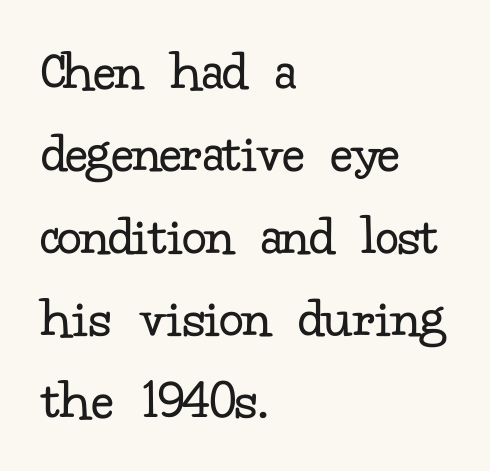
The image shows 58 px regular-weight serif type, upright; set left-aligned, normal line spacing (1.42x), normal letter spacing, not underlined; low stroke contrast and a small x-height.
